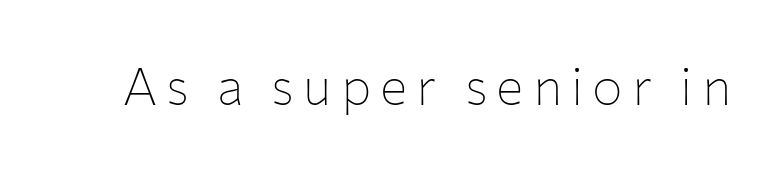
A quiet, ordinary-to-light weight characterises the typeface. Regarding serifs, this sample does without them. Spacing verdict: proportional, widths tailored to each character. This sample uses an upright cut, with every glyph sitting square on the baseline.
